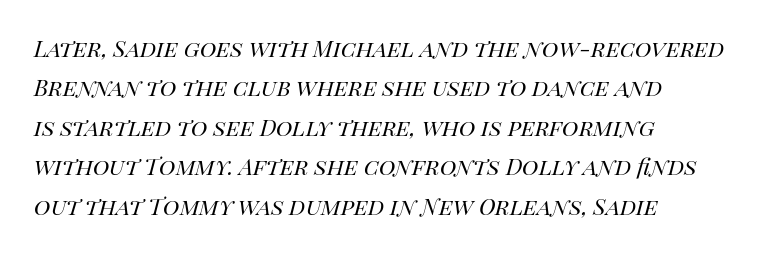
{"italic": "yes", "lean": "right", "slant_degrees": 14, "bold": "no", "weight": "regular", "width": "normal", "stroke_contrast": "high", "x_height": "large", "monospaced": "no", "underline": "no", "align": "left", "line_spacing": "normal", "line_spacing_ratio": 1.41, "letter_spacing": "normal", "letter_spacing_em": 0.0, "glyph_px": 28}
